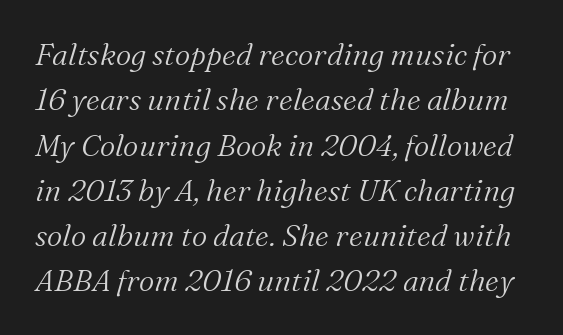
The image shows 30 px light serif type, italic (leaning right); set normal line spacing (1.51x), normal letter spacing, not underlined; medium stroke contrast and a medium x-height.
